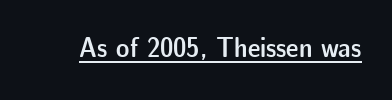
The image shows 28 px semibold sans-serif type, upright; set normal letter spacing, underlined; low stroke contrast and a medium x-height.
